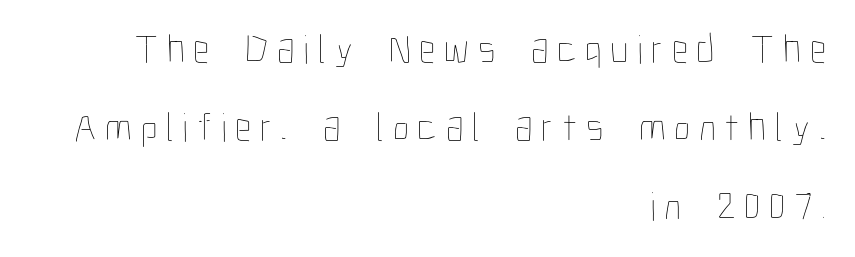
{"italic": "no", "bold": "no", "weight": "thin", "width": "condensed", "stroke_contrast": "low", "x_height": "medium", "monospaced": "no", "underline": "no", "align": "right", "line_spacing": "loose", "line_spacing_ratio": 1.91, "letter_spacing": "wide", "letter_spacing_em": 0.21, "glyph_px": 41}
